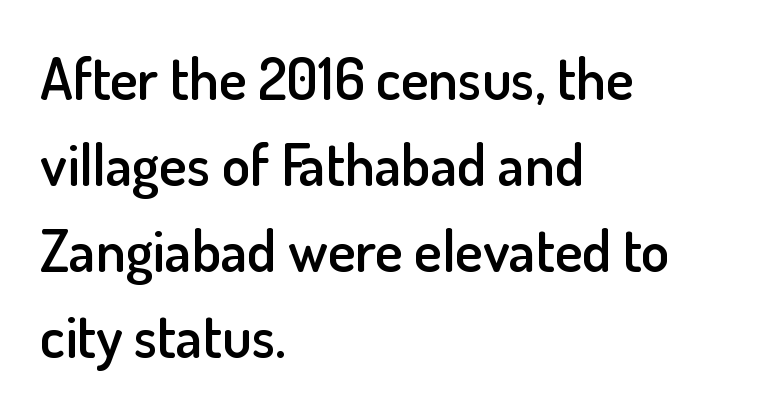
Q: Is the text bold? A: Semi-bold.
Q: Is the text italic (slanted)? A: No, it is upright.
Q: Is the typeface a serif or a sans-serif typeface? A: Sans-serif.
Q: Is the text underlined? A: No.
Q: How is the paragraph aligned? A: Left-aligned.
Q: Is the spacing between letters normal or unusually wide? A: Normal.
Q: Is the spacing between lines tight, normal or loose? A: Normal.
Q: Width (condensed, normal, or wide)? A: Normal.
Q: Stroke contrast? A: Low.
Q: x-height? A: Small.
Q: Monospaced? A: No.
